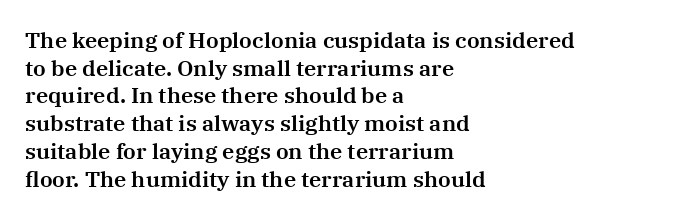
{"italic": "no", "underline": "no", "align": "left", "line_spacing": "normal", "line_spacing_ratio": 1.26, "letter_spacing": "normal", "letter_spacing_em": 0.0, "glyph_px": 22}
